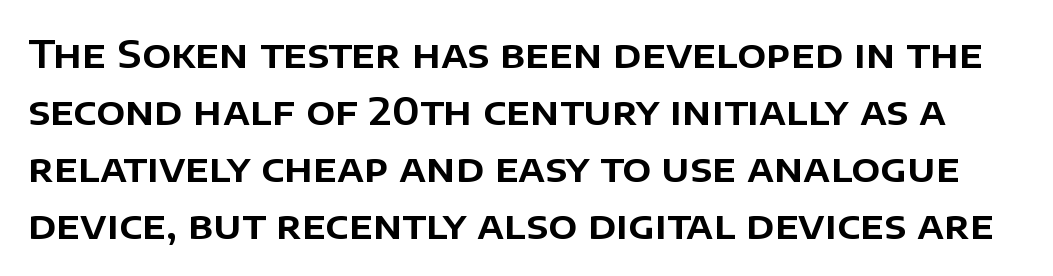
Notice how the stems are strictly vertical — no italics here. Standard letterfit; no display-style spreading of the glyphs. Clear beneath every line of the passage. A sans-serif font was chosen for this passage. The designer left line spacing at the default.
